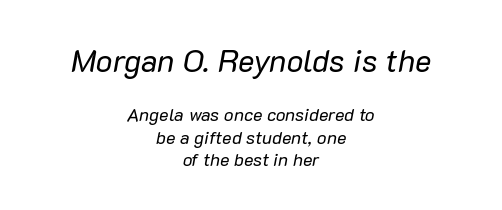
{"italic": "yes", "lean": "right", "slant_degrees": 10, "bold": "no", "weight": "regular", "width": "normal", "stroke_contrast": "low", "x_height": "medium", "monospaced": "no", "underline": "no", "align": "center", "line_spacing_ratio": 1.24, "letter_spacing": "normal", "letter_spacing_em": 0.0, "larger_block": "first", "size_ratio": 1.72, "glyph_px": 31}
